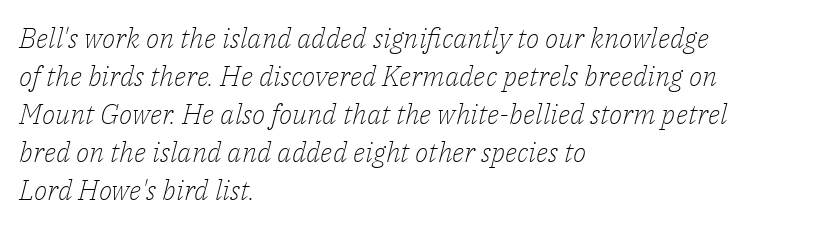
The image shows 28 px light serif type, italic (leaning right); set left-aligned, normal line spacing (1.36x), normal letter spacing, not underlined; low stroke contrast and a medium x-height.
